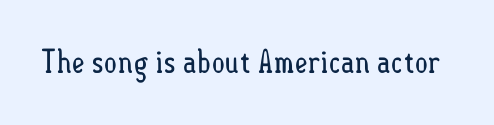
Q: Is the text bold? A: No.
Q: Is the text italic (slanted)? A: No, it is upright.
Q: Is the text underlined? A: No.
Q: Is the spacing between letters normal or unusually wide? A: Normal.
Q: Width (condensed, normal, or wide)? A: Condensed.
Q: Stroke contrast? A: Low.
Q: x-height? A: Small.
Q: Monospaced? A: No.
